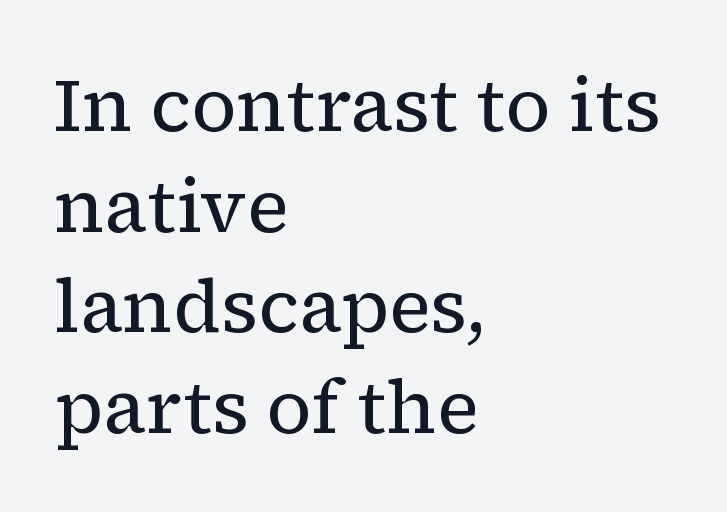
Proportional: the letters do not fall into vertical columns. Unbolded letterforms with no extra heft. Honestly, there is no underline to notice here at all. Nothing unusual about the tracking: characters are spaced as the font intends. This rendering uses left alignment, leaving the right contour irregular.
